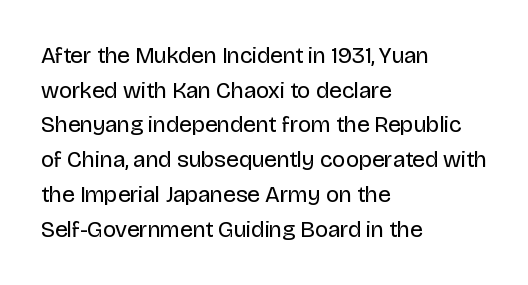
{"italic": "no", "bold": "no", "underline": "no", "align": "left", "line_spacing": "normal", "line_spacing_ratio": 1.51, "letter_spacing": "normal", "letter_spacing_em": 0.0, "glyph_px": 23}
